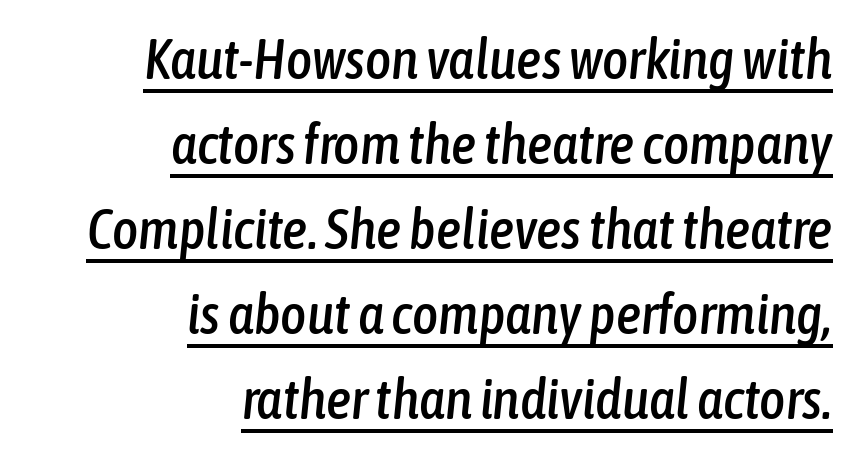
Normally led — the rows are evenly, conventionally spaced. Line ends are locked; line starts wander. Yep, that's italic — everything's leaning. Spacing between characters is what you'd get straight out of the box. Has an underline been added? It has. A typesetter would call this proportional, since set widths differ per character.
